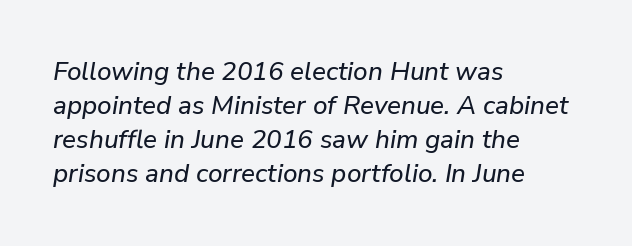
Q: Is the text italic (slanted)? A: Yes, it leans right by about 9 degrees.
Q: Is the text underlined? A: No.
Q: How is the paragraph aligned? A: Left-aligned.
Q: Is the spacing between letters normal or unusually wide? A: Normal.
Q: Is the spacing between lines tight, normal or loose? A: Normal.
